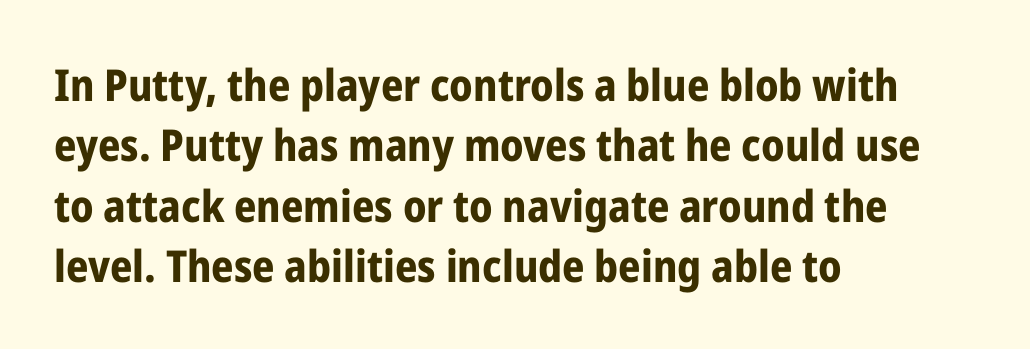
This sample has the flowing, uneven cadence of proportional lettering. Letterform terminals end flat and unadorned throughout the passage. Reading down the block, your eye returns to a fixed left position each line. A typesetter would call this leading conventional body-copy spacing. Lines of text with bare space underneath.
